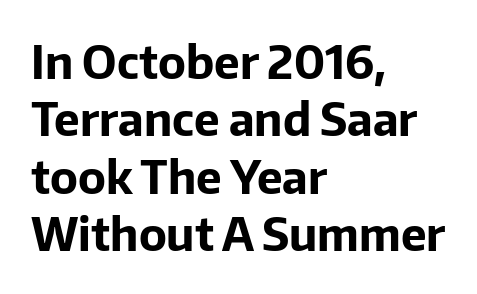
Which margin do the lines hug? The left one — the right edge is uneven. Decoration check: the copy has no underline. The typesetting leans heavy: a genuine bold. Do the characters align in a grid? No, the font is proportional.
